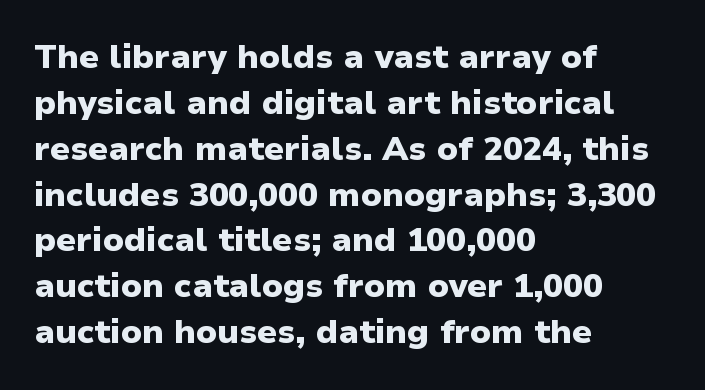
Q: Is the text bold? A: Yes.
Q: Is the text italic (slanted)? A: No, it is upright.
Q: Is the typeface a serif or a sans-serif typeface? A: Sans-serif.
Q: Is the text underlined? A: No.
Q: How is the paragraph aligned? A: Left-aligned.
Q: Is the spacing between letters normal or unusually wide? A: Normal.
Q: Is the spacing between lines tight, normal or loose? A: Normal.
Q: Width (condensed, normal, or wide)? A: Normal.
Q: Stroke contrast? A: Low.
Q: x-height? A: Medium.
Q: Monospaced? A: No.
